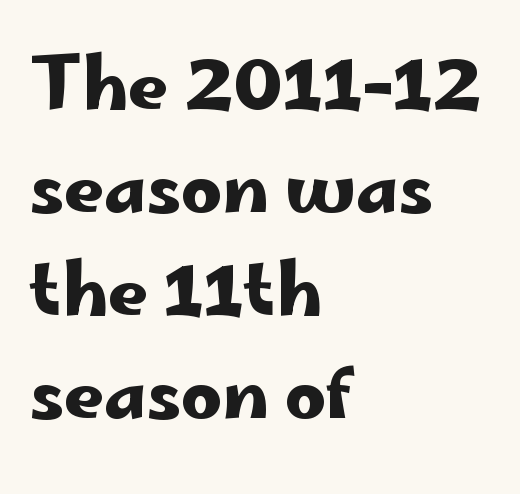
The designer left line spacing at the default. Posture: straight, roman, zero tilt. The lines in this sample share a left origin and differ only in where they stop. The rendering shows plain stroke endings on the letterforms — a sans-serif design. The face used here is proportionally spaced, like ordinary book or web type. The tracking reads as untouched default to a designer's eye.
